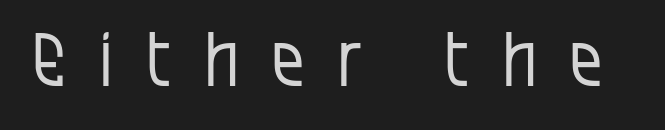
The image shows 73 px regular-weight, condensed sans-serif type, upright; set unusually wide letter spacing (+0.45 em), not underlined; low stroke contrast and a large x-height.
